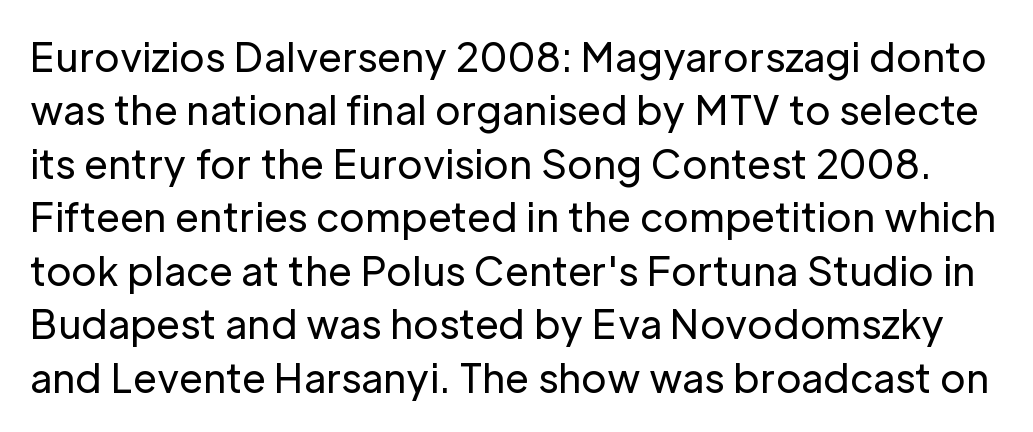
{"serif": "no", "italic": "no", "bold": "no", "weight": "regular", "width": "normal", "stroke_contrast": "low", "x_height": "medium", "monospaced": "no", "underline": "no", "line_spacing": "normal", "line_spacing_ratio": 1.37, "letter_spacing": "normal", "letter_spacing_em": 0.0, "glyph_px": 39}
